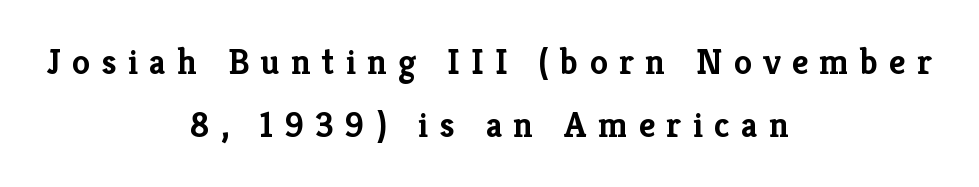
Does extra space separate the letters? Yes, quite a lot of it. A serif font was chosen for this passage. The passage shown is emphatically bold. Anything drawn beneath the words? Only blank space. One-word summary of the alignment: center.
